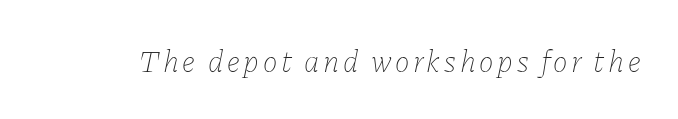
{"italic": "yes", "lean": "right", "slant_degrees": 11, "bold": "no", "weight": "thin", "width": "normal", "stroke_contrast": "low", "x_height": "medium", "monospaced": "no", "underline": "no", "glyph_px": 31}
